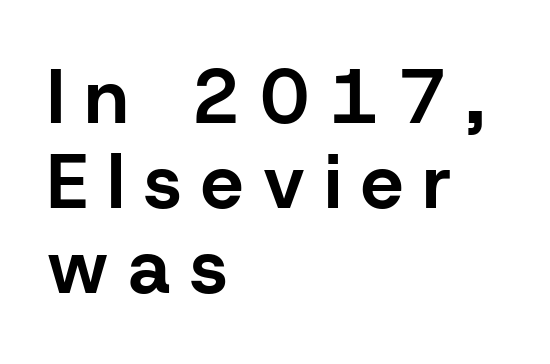
The image shows 76 px bold sans-serif type, upright; set left-aligned, tight line spacing (1.12x), unusually wide letter spacing (+0.26 em), not underlined; low stroke contrast and a medium x-height.
